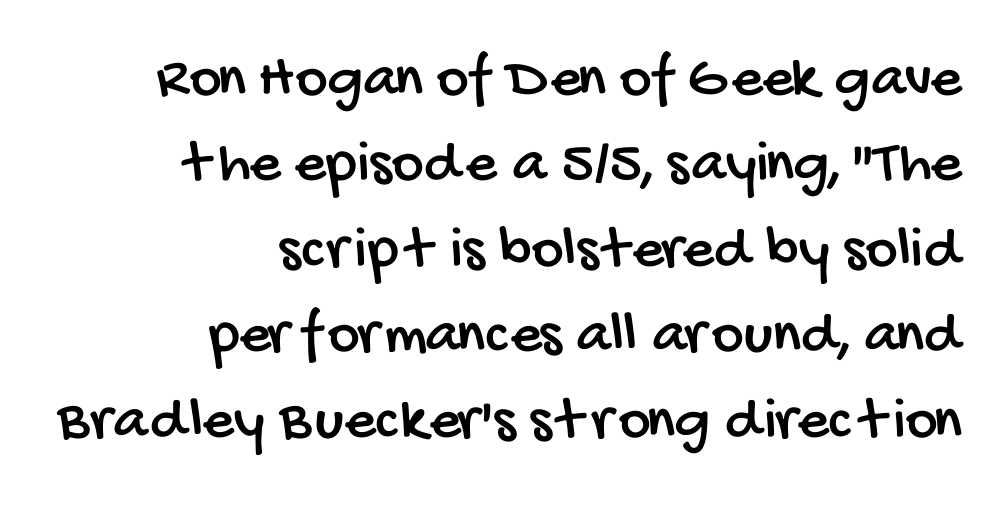
Typeset ragged left — the right edge is the straight one. Each row of text sits above clean, open space. Is this a fixed-width face? No — the glyphs have proportional, varying widths. The face used here is a sans, in the tradition of grotesques and geometrics. The tracking reads as untouched default to a designer's eye. Honestly, the row spacing looks completely unremarkable.
